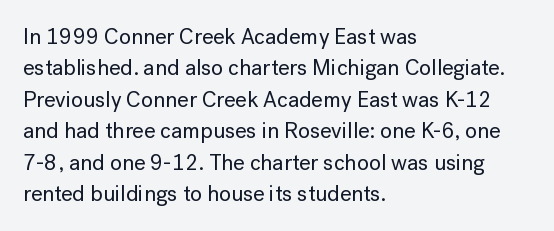
Q: Is the text italic (slanted)? A: No, it is upright.
Q: Is the text underlined? A: No.
Q: How is the paragraph aligned? A: Left-aligned.
Q: Is the spacing between letters normal or unusually wide? A: Normal.
Q: Is the spacing between lines tight, normal or loose? A: Normal.
